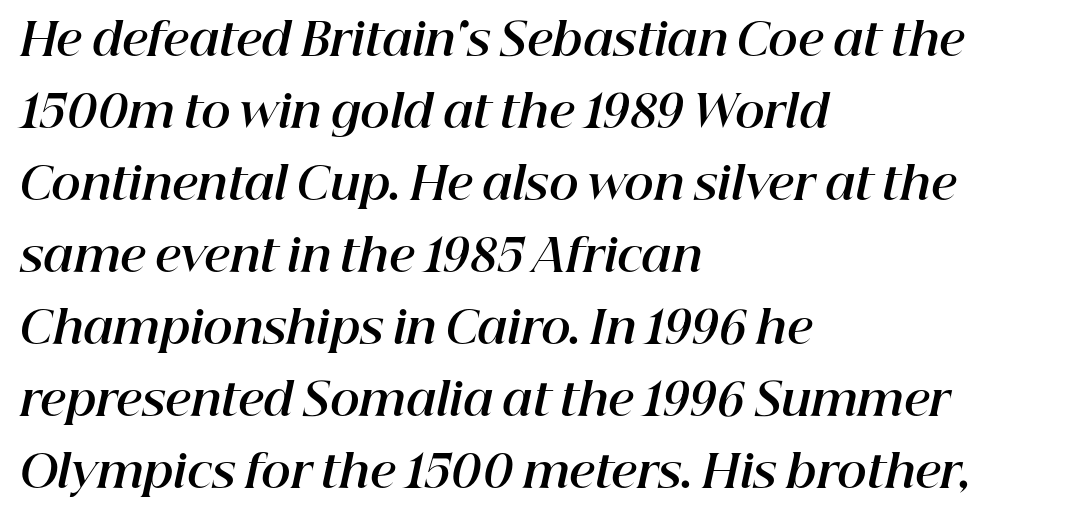
{"italic": "yes", "lean": "right", "slant_degrees": 12, "bold": "yes", "weight": "bold", "width": "normal", "stroke_contrast": "high", "x_height": "medium", "monospaced": "no", "underline": "no", "align": "left", "line_spacing": "normal", "line_spacing_ratio": 1.6, "letter_spacing": "normal", "letter_spacing_em": 0.0, "glyph_px": 45}
